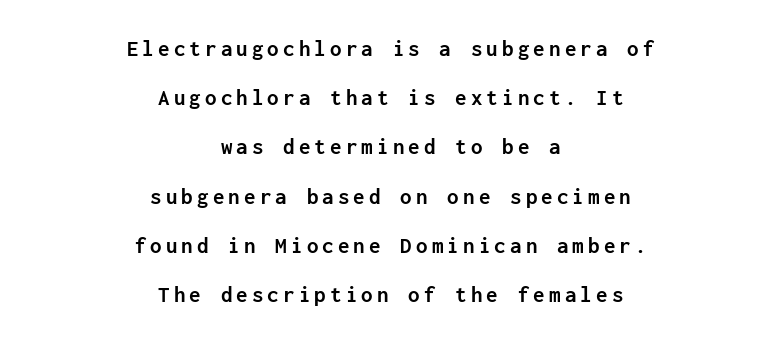
Q: Is the text bold? A: Yes.
Q: Is the text italic (slanted)? A: No, it is upright.
Q: Is the text underlined? A: No.
Q: How is the paragraph aligned? A: Centered.
Q: Is the spacing between lines tight, normal or loose? A: Loose.
